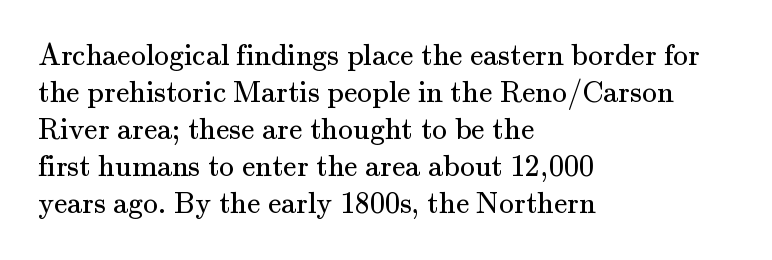
{"serif": "yes", "italic": "no", "bold": "no", "weight": "regular", "width": "normal", "stroke_contrast": "medium", "x_height": "small", "monospaced": "no", "underline": "no", "align": "left", "line_spacing_ratio": 1.23, "letter_spacing": "normal", "letter_spacing_em": 0.0, "glyph_px": 30}
